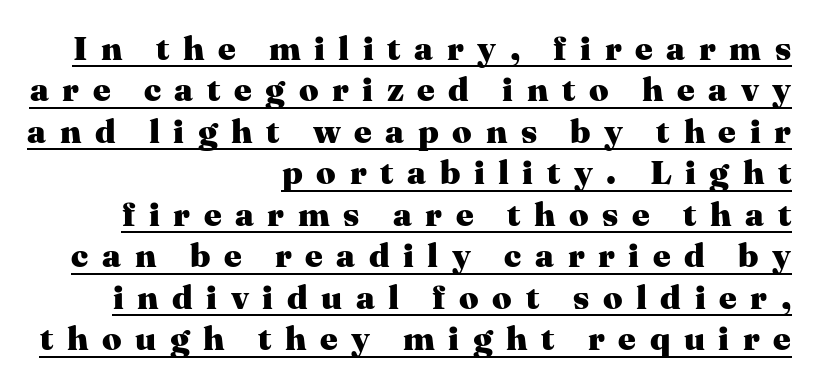
{"serif": "yes", "italic": "no", "bold": "yes", "weight": "heavy", "width": "normal", "stroke_contrast": "medium", "x_height": "medium", "monospaced": "no", "underline": "yes", "align": "right", "line_spacing_ratio": 1.22, "letter_spacing": "wide", "letter_spacing_em": 0.4, "glyph_px": 34}
